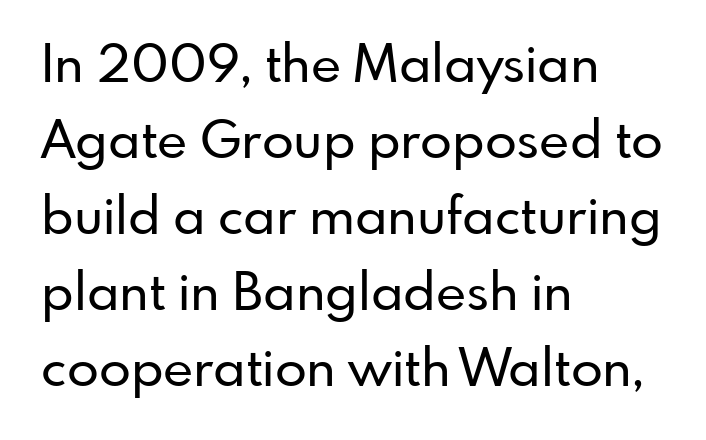
Horizontal alignment here is leftward, the default for most running prose. A clean baseline with only descenders dipping below it. The rendering uses natural spacing where letterforms have individual widths. Ordinary non-slanted type is in use. Regarding serifs, this sample does without them.
